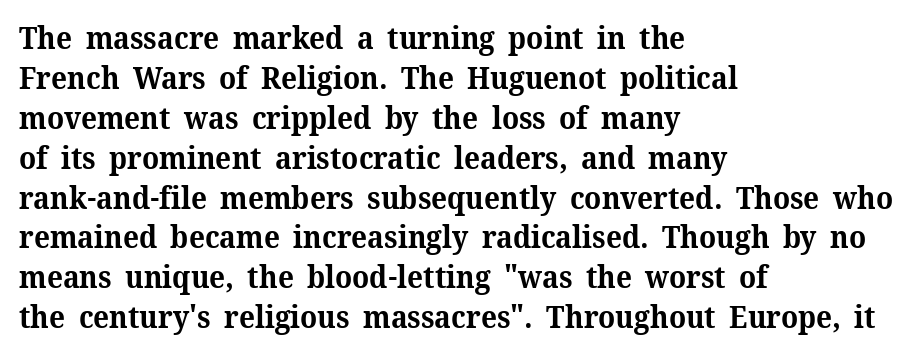
Q: Is the text bold? A: Yes.
Q: Is the text italic (slanted)? A: No, it is upright.
Q: Is the typeface a serif or a sans-serif typeface? A: Serif.
Q: Is the text underlined? A: No.
Q: How is the paragraph aligned? A: Left-aligned.
Q: Is the spacing between letters normal or unusually wide? A: Normal.
Q: Is the spacing between lines tight, normal or loose? A: Normal.
Q: Width (condensed, normal, or wide)? A: Normal.
Q: Stroke contrast? A: Medium.
Q: x-height? A: Medium.
Q: Monospaced? A: No.
